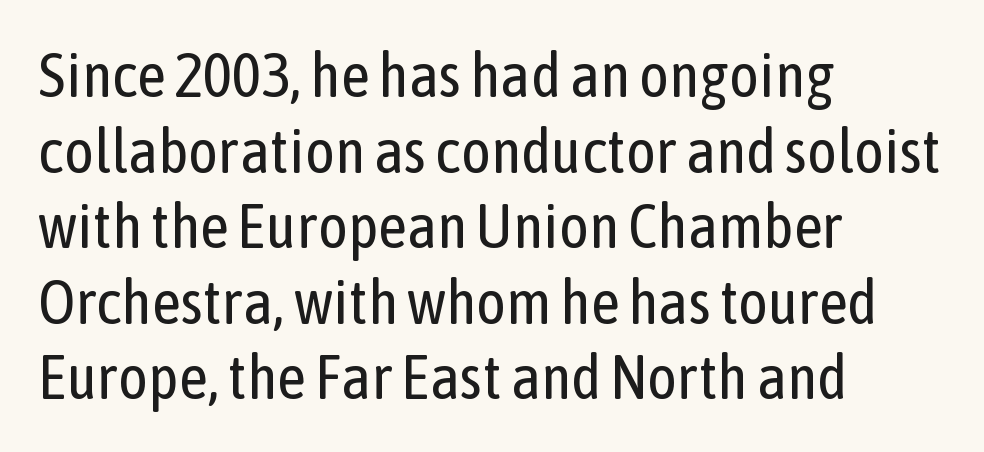
Words appear dense and cohesive because spacing is normal. Think of a printed novel: that variable character pitch is what you see here. The letters carry no serifs — their stems end cleanly without finishing strokes. On a weight scale, this lands at 450 or below. One-word summary of the alignment: left.
